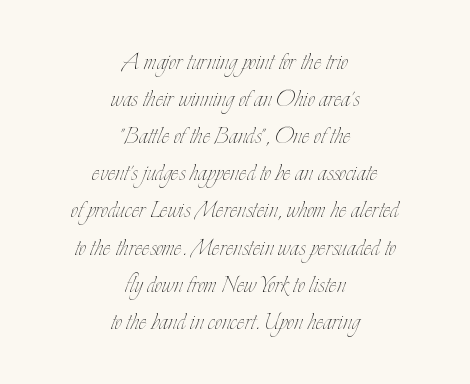
Q: Is the text bold? A: No.
Q: Is the text italic (slanted)? A: Yes.
Q: Is the text underlined? A: No.
Q: How is the paragraph aligned? A: Centered.
Q: Is the spacing between letters normal or unusually wide? A: Normal.
Q: Is the spacing between lines tight, normal or loose? A: Normal.
Q: Width (condensed, normal, or wide)? A: Condensed.
Q: Stroke contrast? A: Low.
Q: x-height? A: Small.
Q: Monospaced? A: No.
